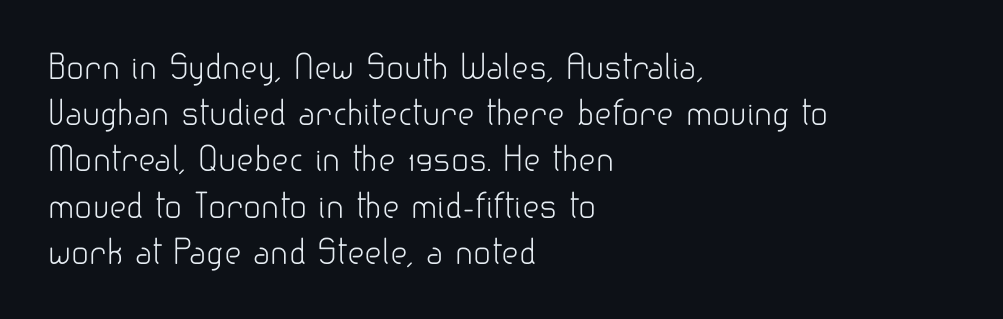
{"serif": "no", "italic": "no", "bold": "no", "weight": "light", "width": "normal", "stroke_contrast": "low", "x_height": "small", "monospaced": "no", "underline": "no", "align": "left", "line_spacing": "normal", "line_spacing_ratio": 1.4, "letter_spacing": "normal", "letter_spacing_em": 0.0, "glyph_px": 33}
